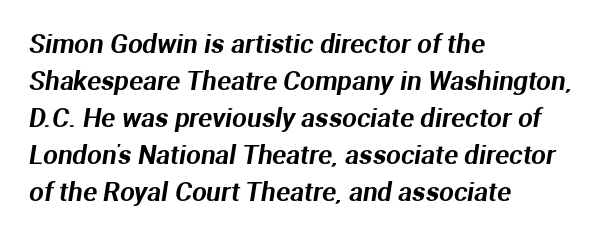
{"underline": "no", "align": "left", "line_spacing": "normal", "line_spacing_ratio": 1.42, "letter_spacing": "normal", "letter_spacing_em": 0.0, "glyph_px": 26}
